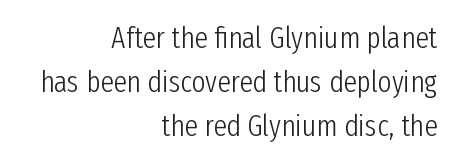
{"serif": "no", "italic": "no", "bold": "no", "weight": "light", "width": "condensed", "stroke_contrast": "low", "x_height": "medium", "monospaced": "no", "underline": "no", "align": "right", "line_spacing": "normal", "line_spacing_ratio": 1.47, "letter_spacing": "normal", "letter_spacing_em": 0.0, "glyph_px": 30}
